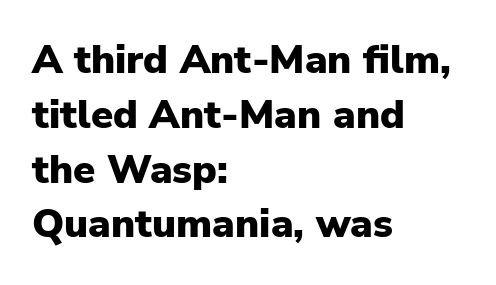
Q: Is the text bold? A: Yes.
Q: Is the text italic (slanted)? A: No, it is upright.
Q: Is the typeface a serif or a sans-serif typeface? A: Sans-serif.
Q: Is the text underlined? A: No.
Q: How is the paragraph aligned? A: Left-aligned.
Q: Is the spacing between letters normal or unusually wide? A: Normal.
Q: Is the spacing between lines tight, normal or loose? A: Normal.
Q: Width (condensed, normal, or wide)? A: Normal.
Q: Stroke contrast? A: Low.
Q: x-height? A: Medium.
Q: Monospaced? A: No.
